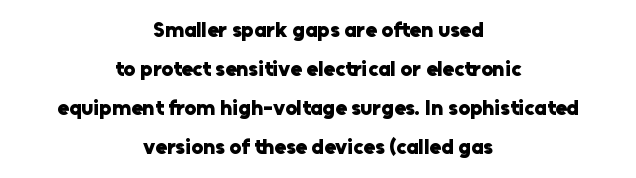
The image shows 21 px bold type, upright; set centered, line spacing 1.86x, normal letter spacing, not underlined.
